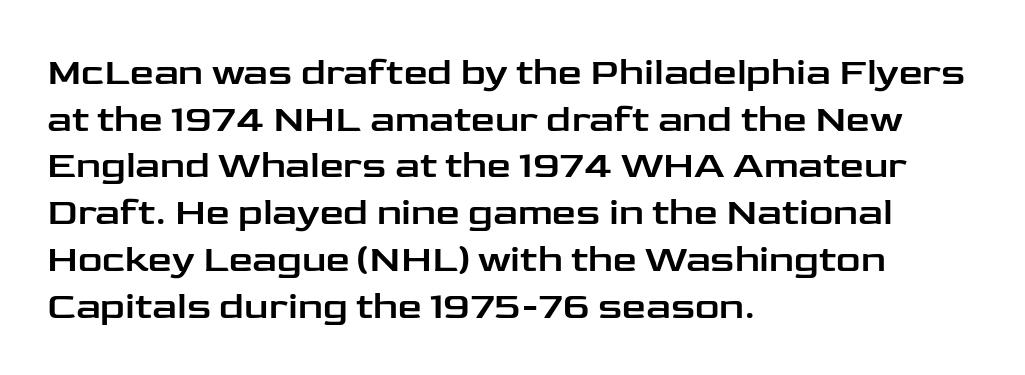
Ascenders rise straight up at ninety degrees. Serif or sans? Sans — the stroke terminals are bare. Note the varied advance widths — an 'i' is clearly narrower than an 'm'. Casual observation: everything's shoved over to the left. Has an underline been added? It has not. Caption: standard tracking, unaltered.
